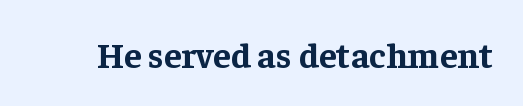
{"serif": "yes", "italic": "no", "bold": "yes", "weight": "bold", "width": "normal", "stroke_contrast": "low", "x_height": "medium", "monospaced": "no", "underline": "no", "letter_spacing": "normal", "letter_spacing_em": 0.0, "glyph_px": 36}
